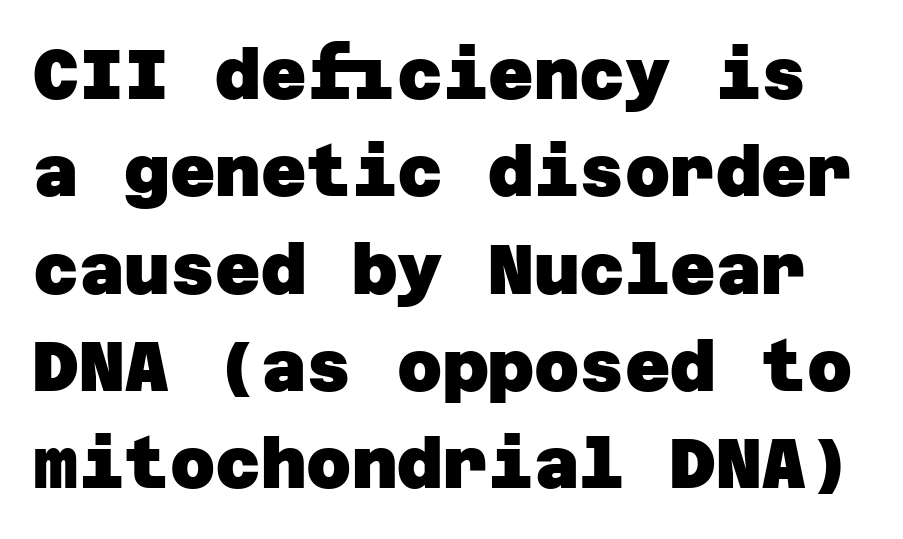
I'd describe the lettering as bold — thick and assertive. Beneath every word, the page is bare. Words appear dense and cohesive because spacing is normal. The glyphs in this specimen are sans serif. One glance says typical: line gaps are just what's usual.
